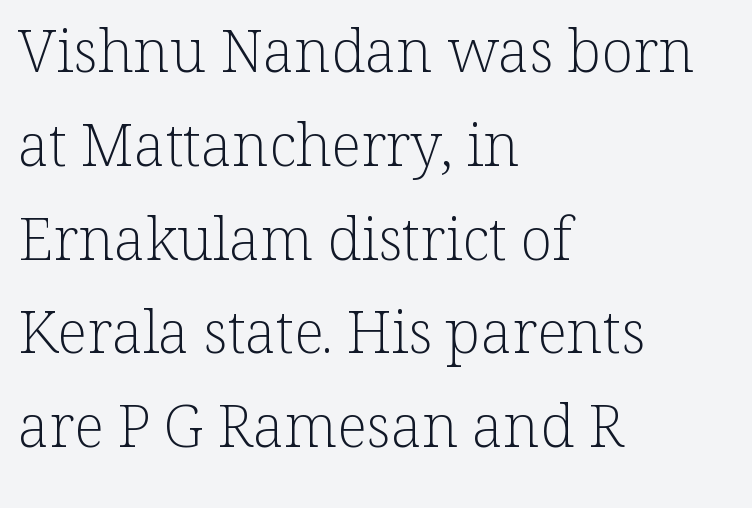
Q: Is the text bold? A: No.
Q: Is the text italic (slanted)? A: No, it is upright.
Q: Is the typeface a serif or a sans-serif typeface? A: Serif.
Q: Is the text underlined? A: No.
Q: How is the paragraph aligned? A: Left-aligned.
Q: Is the spacing between letters normal or unusually wide? A: Normal.
Q: Is the spacing between lines tight, normal or loose? A: Normal.
Q: Width (condensed, normal, or wide)? A: Normal.
Q: Stroke contrast? A: Low.
Q: x-height? A: Medium.
Q: Monospaced? A: No.
